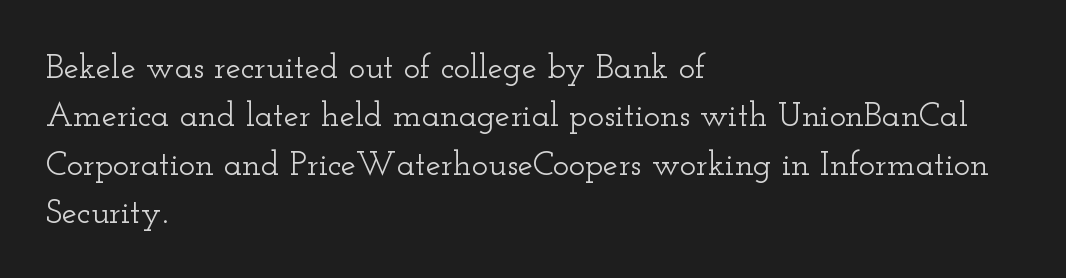
The image shows 34 px wide serif type, upright; set left-aligned, normal line spacing (1.42x), normal letter spacing, not underlined; low stroke contrast and a small x-height.
